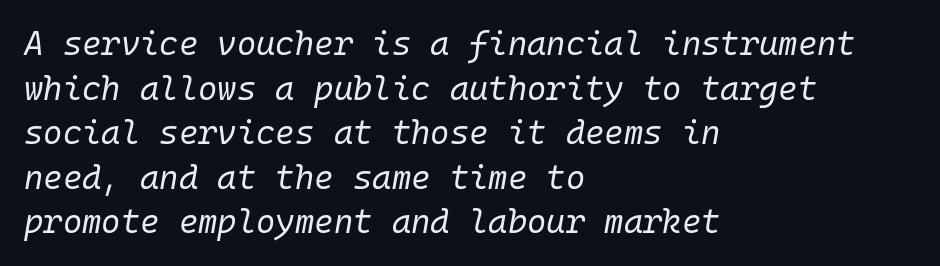
This rendering leaves character spacing at its baseline value. Regarding leading, the lines here are spaced in the standard way. Is this a fixed-width face? Yes — each glyph sits in an identical cell. Layout note: lines flush left. Each row of text sits above clean, open space.
